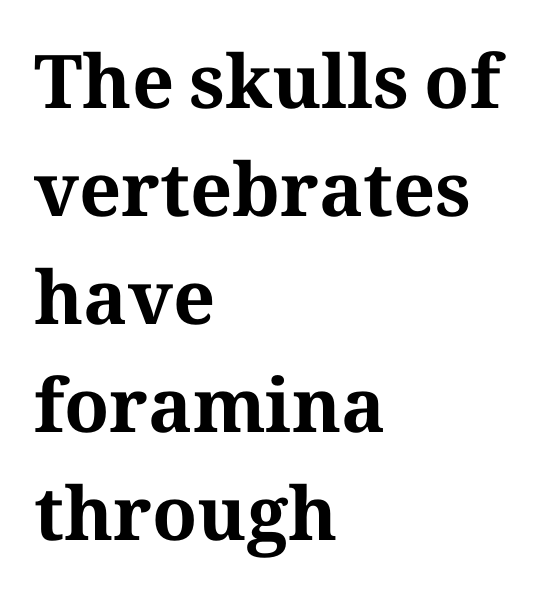
Q: Is the text bold? A: Yes.
Q: Is the text italic (slanted)? A: No, it is upright.
Q: Is the typeface a serif or a sans-serif typeface? A: Serif.
Q: Is the text underlined? A: No.
Q: How is the paragraph aligned? A: Left-aligned.
Q: Is the spacing between letters normal or unusually wide? A: Normal.
Q: Is the spacing between lines tight, normal or loose? A: Normal.
Q: Width (condensed, normal, or wide)? A: Normal.
Q: Stroke contrast? A: Medium.
Q: x-height? A: Medium.
Q: Monospaced? A: No.
